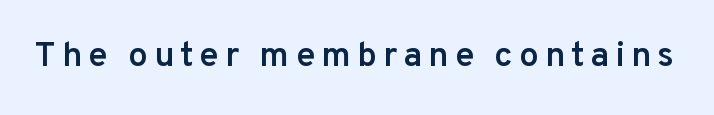
A fair bit of extra ink — the face is semibold, not bold. Is this a sans? Yes — the strokes have no serifs. Beneath every word, the page is bare. The letters advance in unequal steps, a hallmark of proportional type. If you drew a line through each stem, it would be perfectly vertical.
